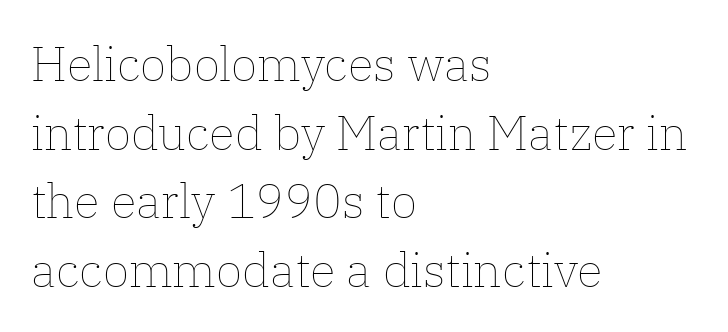
{"italic": "no", "bold": "no", "weight": "thin", "width": "normal", "stroke_contrast": "low", "x_height": "medium", "monospaced": "no", "underline": "no", "align": "left", "line_spacing": "normal", "line_spacing_ratio": 1.43, "letter_spacing": "normal", "letter_spacing_em": 0.0, "glyph_px": 48}
